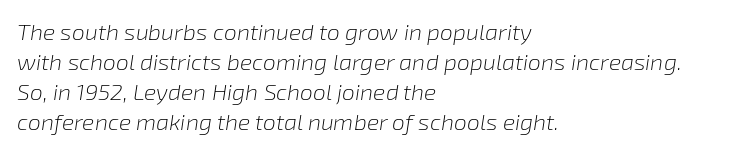
The image shows 23 px text type, italic (leaning right); set left-aligned, normal line spacing (1.31x), normal letter spacing, not underlined.
